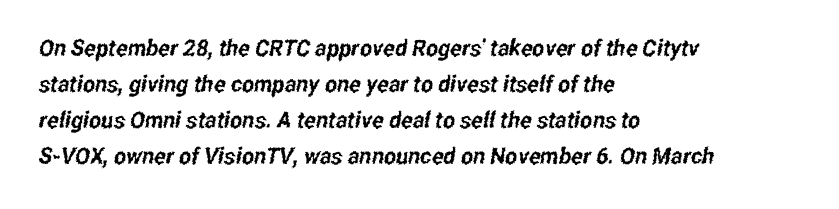
Compared with typical paragraphs, the rows here are spaced about the same. Short note: letters normally spaced. Visually the block forms a straight wall on the left and a jagged coastline on the right. The gap between lines stays unmarked.
